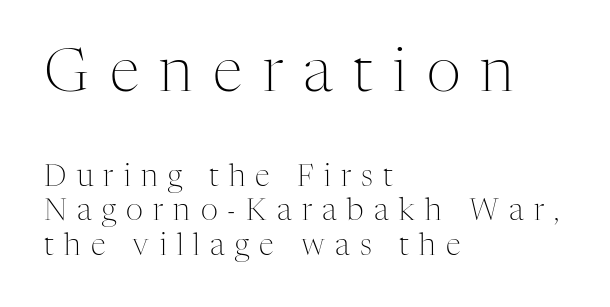
This layout puts the oversized block above and the modest block below. Letterform terminals end in serifs throughout the passage. The rendering anchors every line to the left-hand side. Do the letters lean? They stand straight.
